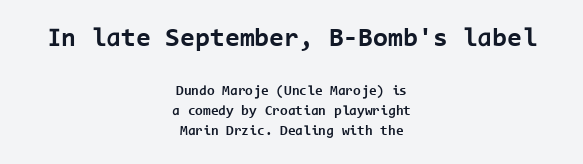
Q: Is the text bold? A: Yes.
Q: Is the text italic (slanted)? A: No, it is upright.
Q: Is the text underlined? A: No.
Q: How is the paragraph aligned? A: Centered.
Q: Is the spacing between letters normal or unusually wide? A: Normal.
Q: Is the spacing between lines tight, normal or loose? A: Normal.
Q: Which block of text is set in a larger size, the first (top) or the second (bottom)? A: The first (top) one.
